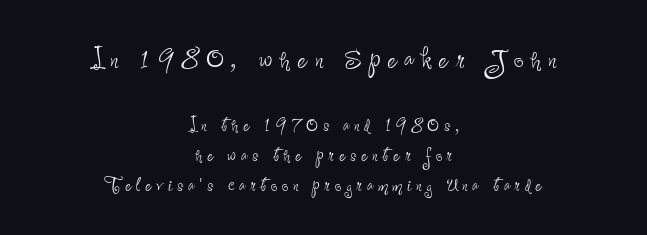
{"serif": "no", "bold": "no", "weight": "thin", "width": "condensed", "stroke_contrast": "low", "x_height": "small", "monospaced": "no", "underline": "no", "align": "center", "line_spacing": "normal", "line_spacing_ratio": 1.31, "letter_spacing": "wide", "letter_spacing_em": 0.2, "larger_block": "first", "size_ratio": 1.52, "glyph_px": 35}
